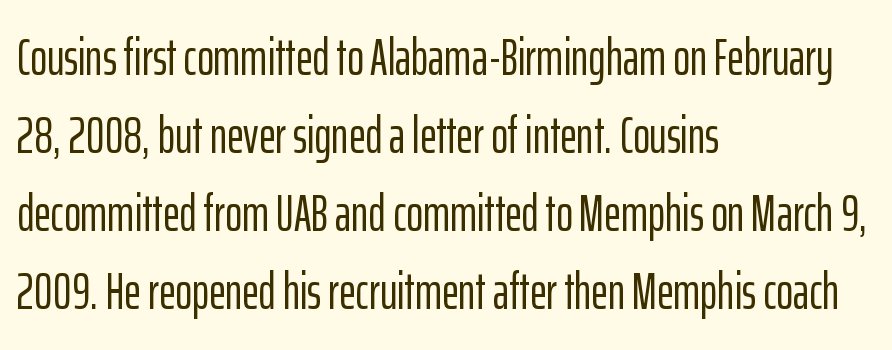
The image shows 51 px condensed sans-serif type, upright; set left-aligned, normal line spacing (1.53x), normal letter spacing, not underlined; low stroke contrast and a medium x-height.
